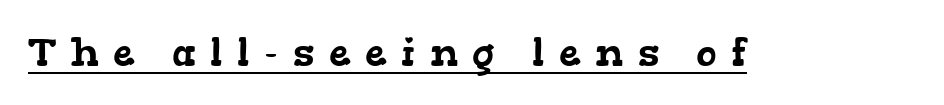
{"serif": "yes", "width": "wide", "stroke_contrast": "low", "x_height": "medium", "monospaced": "no", "underline": "yes", "letter_spacing": "wide", "letter_spacing_em": 0.37, "glyph_px": 39}
